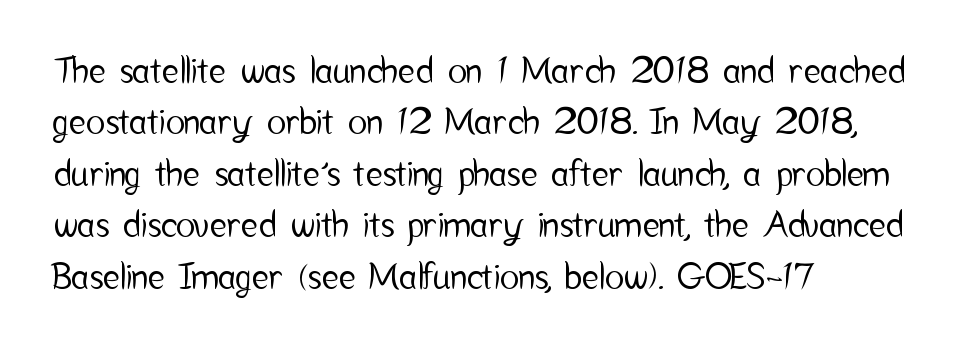
Students, note that the glyphs here touch the page at normal intervals. No feet cap the strokes, marking this as sans-serif type. Horizontally, the lines are justified to the leading edge only. Evenly set lines give the paragraph a standard silhouette. Honestly, there is no underline to notice here at all.
